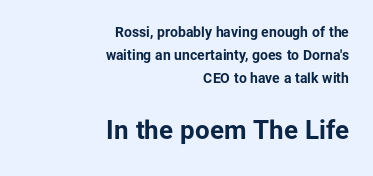
Q: Is the text bold? A: Yes.
Q: Is the text italic (slanted)? A: No, it is upright.
Q: Is the text underlined? A: No.
Q: How is the paragraph aligned? A: Right-aligned.
Q: Is the spacing between letters normal or unusually wide? A: Normal.
Q: Is the spacing between lines tight, normal or loose? A: Normal.
Q: Which block of text is set in a larger size, the first (top) or the second (bottom)? A: The second (bottom) one.
